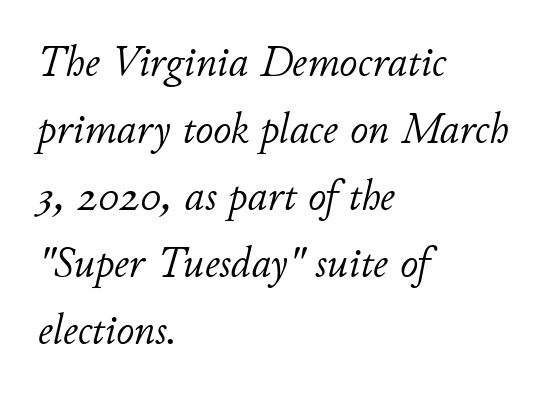
These lines are rendered in a variable-pitch font. These lines were composed using italics. Typeset ragged right — the left edge is the straight one. The line-height multiplier appears to be the usual default.
